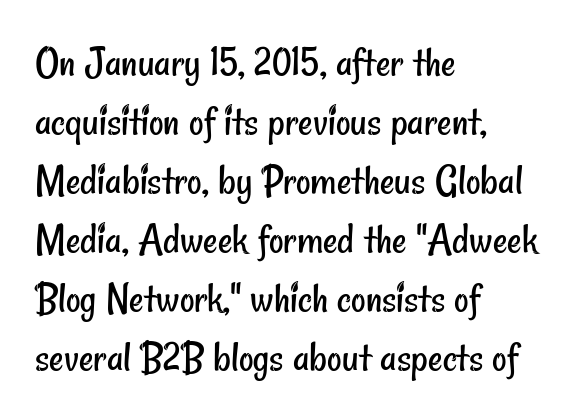
The image shows 45 px regular-weight, condensed sans-serif type; set left-aligned, normal line spacing (1.31x), normal letter spacing, not underlined; low stroke contrast and a small x-height.
